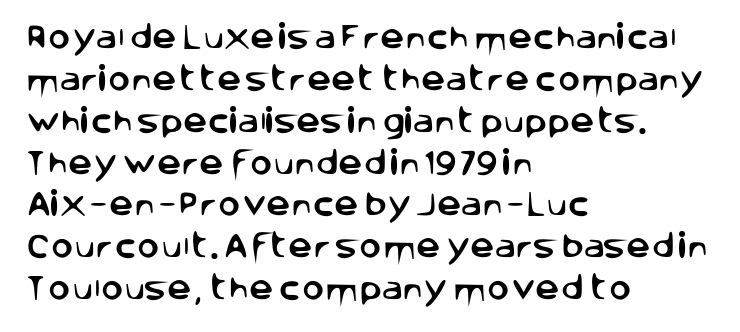
{"italic": "no", "underline": "no", "align": "left", "line_spacing": "normal", "line_spacing_ratio": 1.55, "letter_spacing": "normal", "letter_spacing_em": 0.0, "glyph_px": 27}
